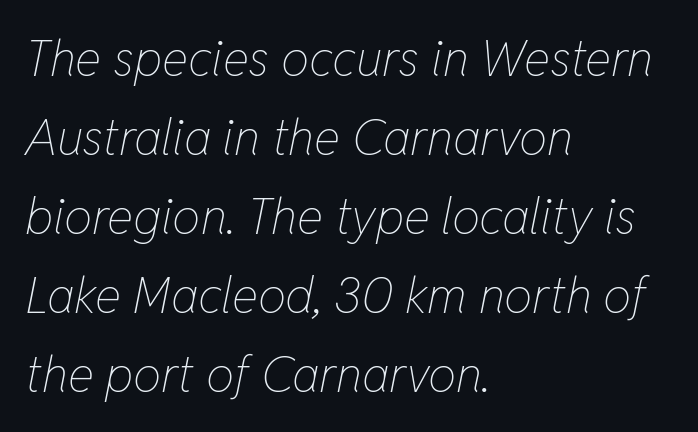
{"italic": "yes", "lean": "right", "slant_degrees": 11, "bold": "no", "weight": "thin", "width": "condensed", "stroke_contrast": "low", "x_height": "medium", "monospaced": "no", "underline": "no", "align": "left", "line_spacing": "normal", "line_spacing_ratio": 1.58, "letter_spacing": "normal", "letter_spacing_em": 0.0, "glyph_px": 50}
